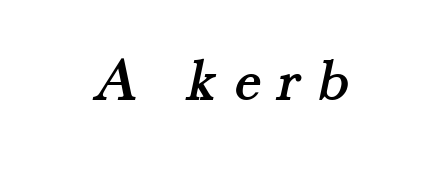
Q: Is the typeface a serif or a sans-serif typeface? A: Serif.
Q: Is the text underlined? A: No.
Q: Is the spacing between letters normal or unusually wide? A: Unusually wide.
Q: Width (condensed, normal, or wide)? A: Normal.
Q: Stroke contrast? A: Medium.
Q: x-height? A: Small.
Q: Monospaced? A: No.
